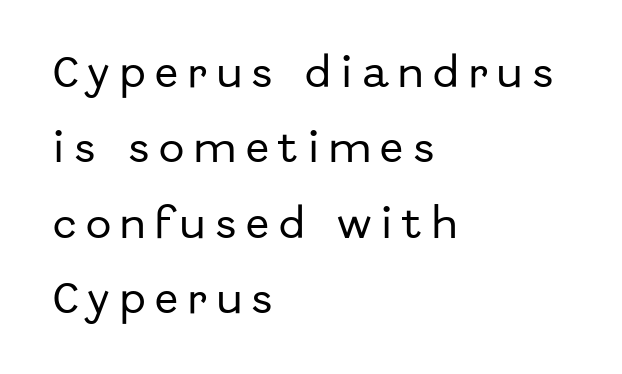
This sample trades compactness for vertical openness between lines. Designer's note — italics off, roman on. The rag falls on the right side of this text block. The glyphs in this specimen are sans serif.
